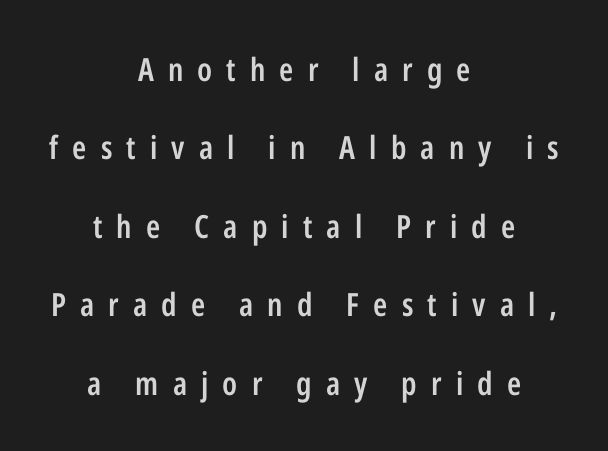
The image shows 32 px semibold, condensed sans-serif type, upright; set centered, loose line spacing (2.45x), unusually wide letter spacing (+0.44 em), not underlined; low stroke contrast and a medium x-height.
